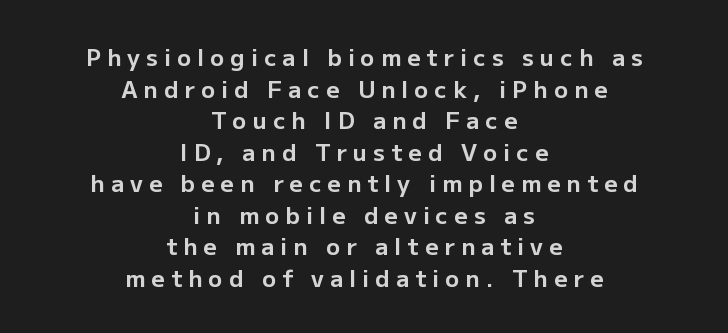
Q: Is the text bold? A: Yes.
Q: Is the text italic (slanted)? A: No, it is upright.
Q: Is the text underlined? A: No.
Q: How is the paragraph aligned? A: Centered.
Q: Is the spacing between letters normal or unusually wide? A: Unusually wide.
Q: Is the spacing between lines tight, normal or loose? A: Normal.
